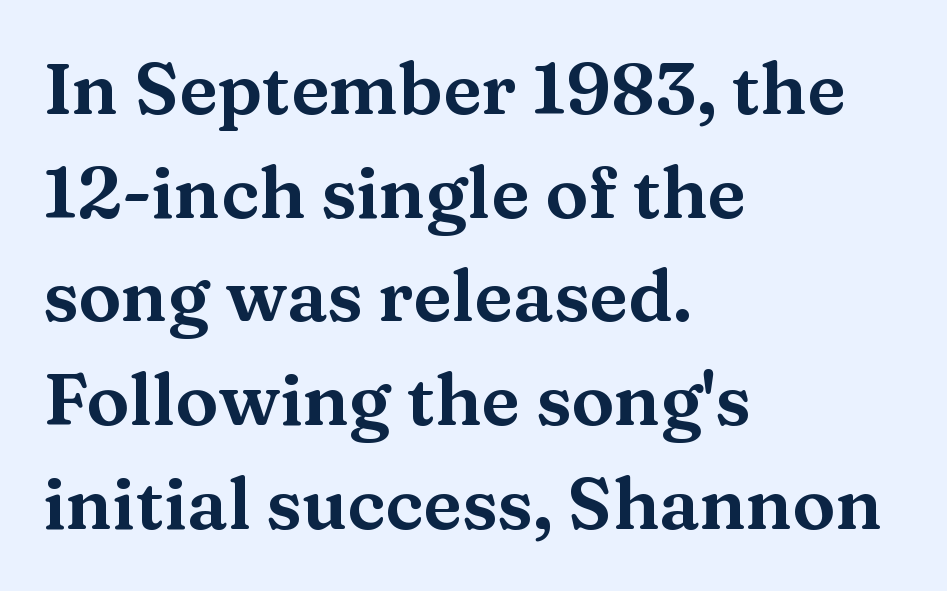
{"serif": "yes", "italic": "no", "width": "wide", "stroke_contrast": "medium", "x_height": "medium", "monospaced": "no", "underline": "no", "align": "left", "line_spacing": "normal", "line_spacing_ratio": 1.44, "letter_spacing": "normal", "letter_spacing_em": 0.0, "glyph_px": 72}
